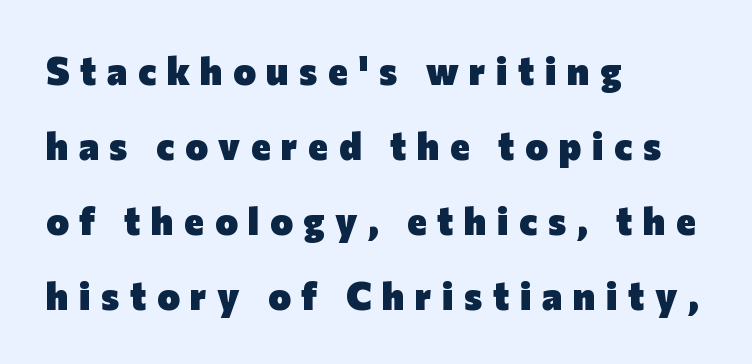
Q: Is the text bold? A: Yes.
Q: Is the text italic (slanted)? A: No, it is upright.
Q: Is the typeface a serif or a sans-serif typeface? A: Sans-serif.
Q: Is the text underlined? A: No.
Q: How is the paragraph aligned? A: Left-aligned.
Q: Is the spacing between letters normal or unusually wide? A: Unusually wide.
Q: Is the spacing between lines tight, normal or loose? A: Loose.
Q: Width (condensed, normal, or wide)? A: Normal.
Q: Stroke contrast? A: Low.
Q: x-height? A: Medium.
Q: Monospaced? A: No.
